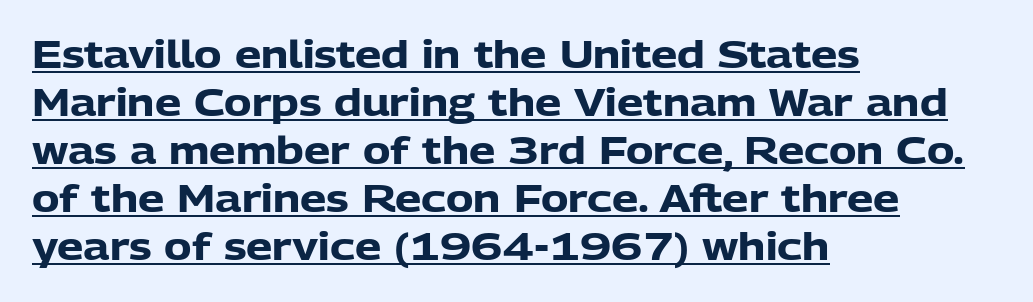
Leftover space on each line is placed entirely after the last word. Leading: standard. This is heavy type, rendered in bold. Every stem runs plumb, perpendicular to the baseline. In terms of letterspacing, this is plain default setting.
